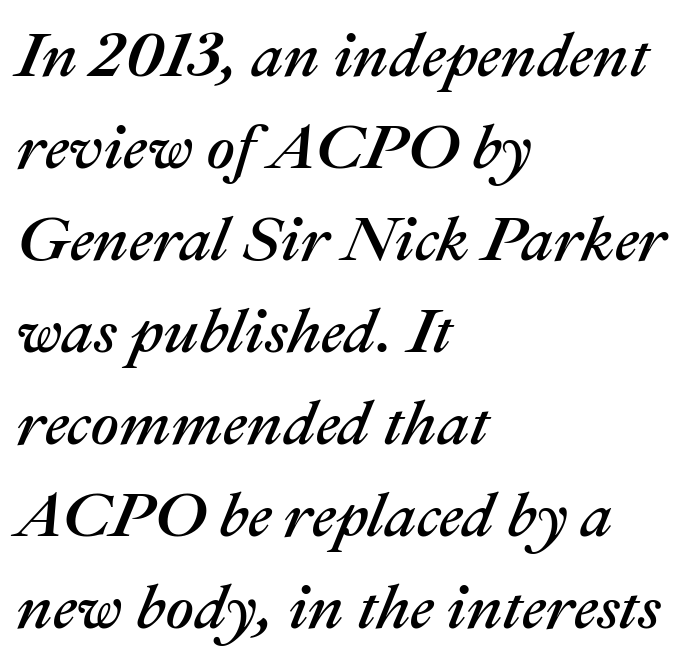
The passage shown is typed in a proportional face where columns would drift. The type is set solid horizontally, with unmodified tracking. The area under the type is left untouched. It's the slanting kind of type. One-word summary of the alignment: left. Honestly, the row spacing looks completely unremarkable.
